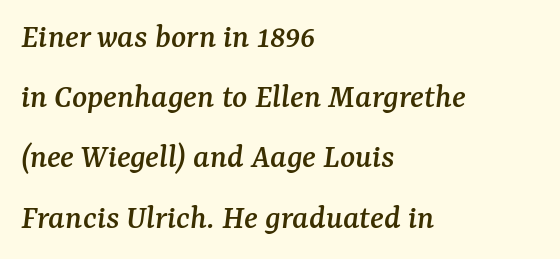
The image shows 35 px serif type, italic (leaning right); set left-aligned, line spacing 1.72x, normal letter spacing, not underlined; medium stroke contrast and a medium x-height.
